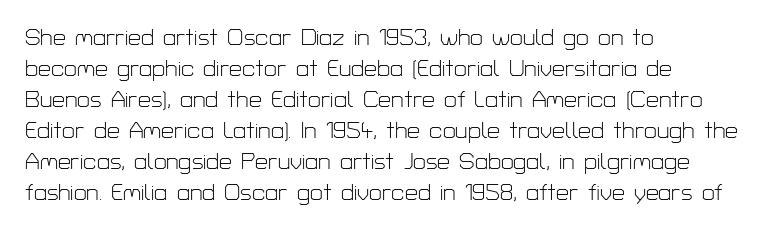
{"italic": "no", "bold": "no", "underline": "no", "align": "left", "line_spacing": "normal", "line_spacing_ratio": 1.35, "letter_spacing": "normal", "letter_spacing_em": 0.0, "glyph_px": 23}
